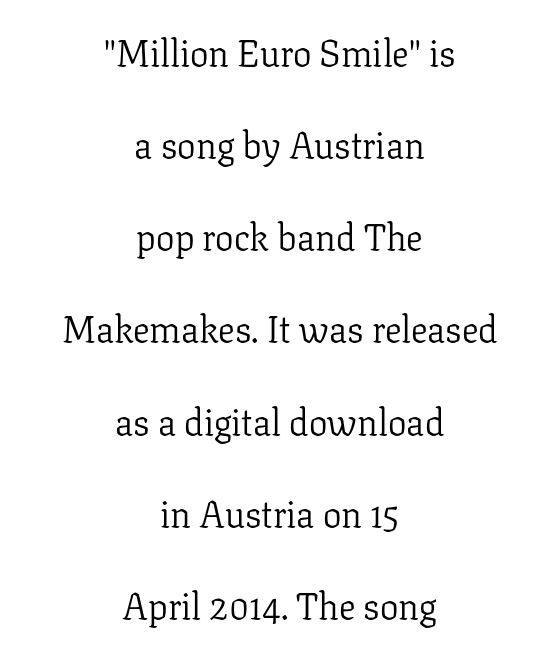
Centered paragraph, ragged on both sides. Here the glyphs are tracked normally, forming tight word shapes. Regarding serifs, this sample has them. Lines of text with bare space underneath. The letters stand straight up with perfectly vertical stems.
